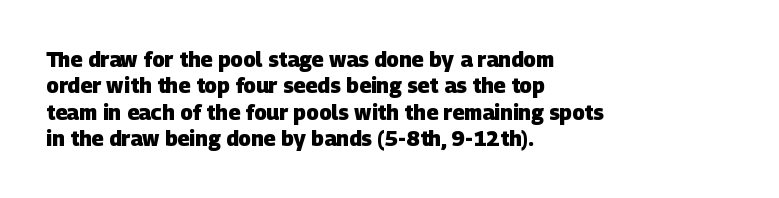
The image shows 21 px bold type; set left-aligned, normal line spacing (1.26x), normal letter spacing, not underlined.
